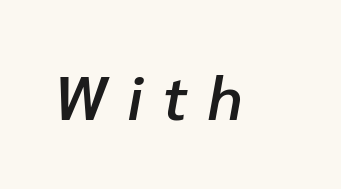
Q: Is the text bold? A: Semi-bold.
Q: Is the text italic (slanted)? A: Yes, it leans right by about 10 degrees.
Q: Is the text underlined? A: No.
Q: Is the spacing between letters normal or unusually wide? A: Unusually wide.
Q: Width (condensed, normal, or wide)? A: Normal.
Q: Stroke contrast? A: Low.
Q: x-height? A: Medium.
Q: Monospaced? A: No.
